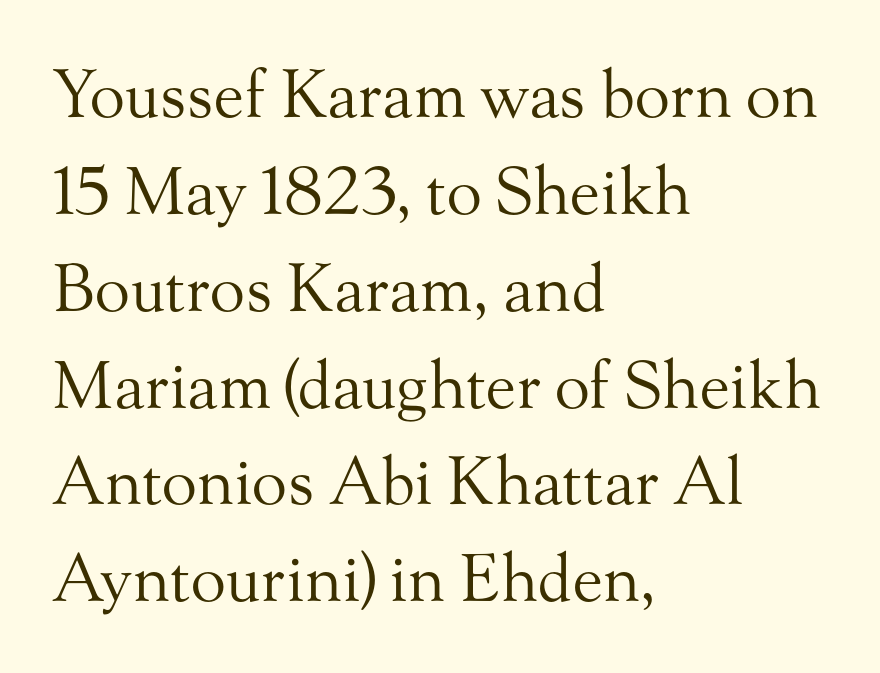
The image shows 65 px regular-weight serif type, upright; set left-aligned, normal line spacing (1.49x), normal letter spacing, not underlined; medium stroke contrast and a small x-height.
